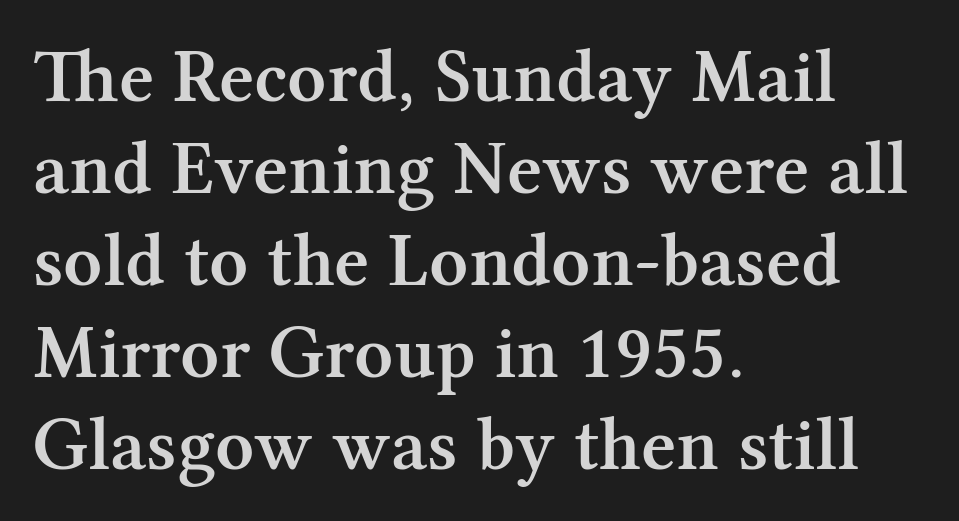
Q: Is the text bold? A: Semi-bold.
Q: Is the text italic (slanted)? A: No, it is upright.
Q: Is the typeface a serif or a sans-serif typeface? A: Serif.
Q: Is the text underlined? A: No.
Q: How is the paragraph aligned? A: Left-aligned.
Q: Is the spacing between letters normal or unusually wide? A: Normal.
Q: Width (condensed, normal, or wide)? A: Normal.
Q: Stroke contrast? A: Medium.
Q: x-height? A: Medium.
Q: Monospaced? A: No.
